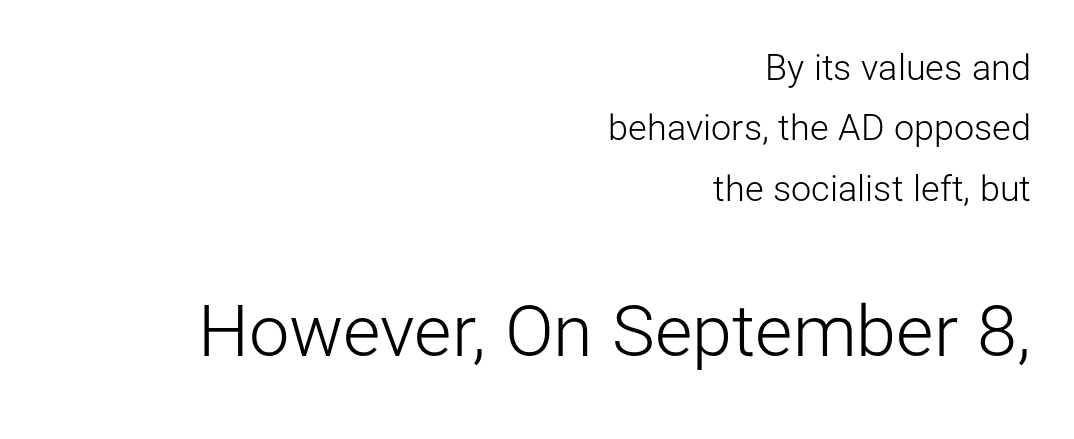
Spacing between characters is what you'd get straight out of the box. The face used here is proportionally spaced, like ordinary book or web type. Anything drawn beneath the words? Only blank space. The letters carry no serifs — their stems end cleanly without finishing strokes. Where is the straight margin? On the right.
